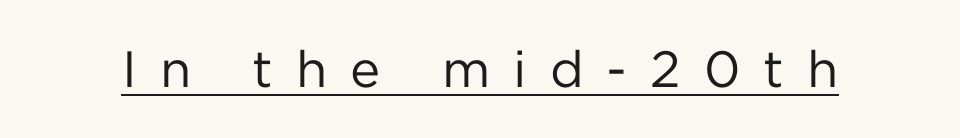
{"serif": "no", "italic": "no", "bold": "no", "weight": "regular", "width": "normal", "stroke_contrast": "low", "x_height": "medium", "monospaced": "no", "underline": "yes", "letter_spacing": "wide", "letter_spacing_em": 0.45, "glyph_px": 51}
